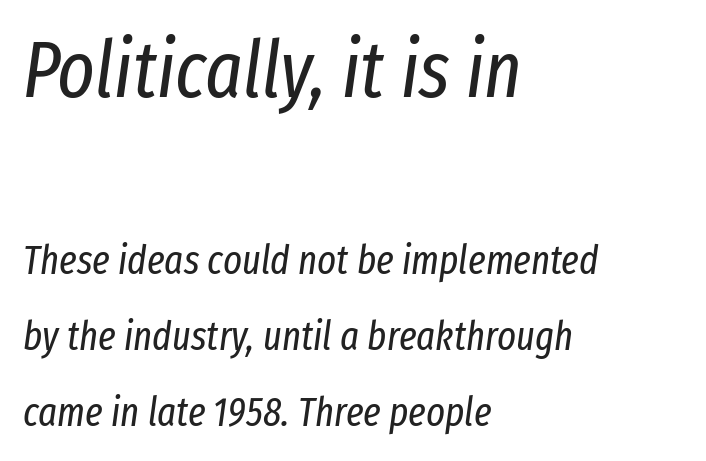
Q: Is the text bold? A: No.
Q: Is the text italic (slanted)? A: Yes, it leans right by about 8 degrees.
Q: Is the text underlined? A: No.
Q: How is the paragraph aligned? A: Left-aligned.
Q: Is the spacing between letters normal or unusually wide? A: Normal.
Q: Is the spacing between lines tight, normal or loose? A: Loose.
Q: Which block of text is set in a larger size, the first (top) or the second (bottom)? A: The first (top) one.
Q: Width (condensed, normal, or wide)? A: Condensed.
Q: Stroke contrast? A: Low.
Q: x-height? A: Medium.
Q: Monospaced? A: No.
